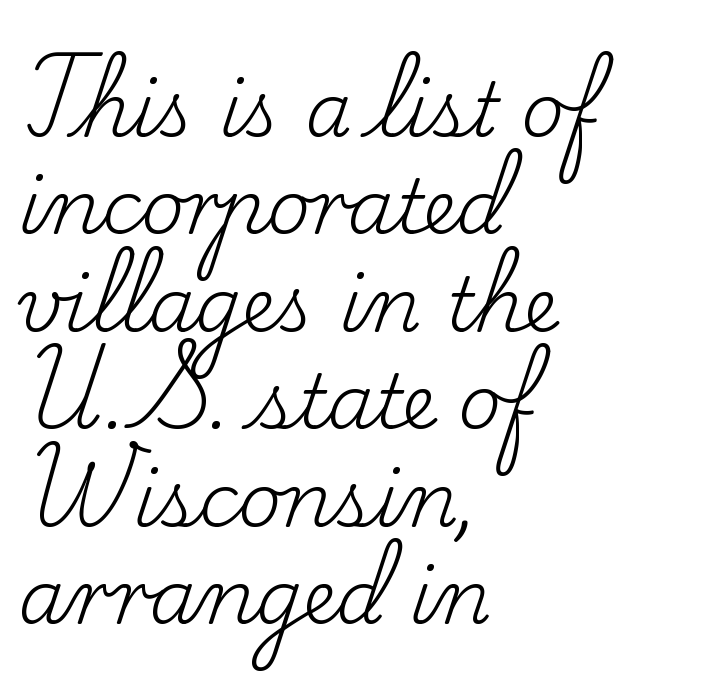
The image shows 75 px regular-weight serif type; set left-aligned, normal line spacing (1.3x), normal letter spacing, not underlined; low stroke contrast and a small x-height.
